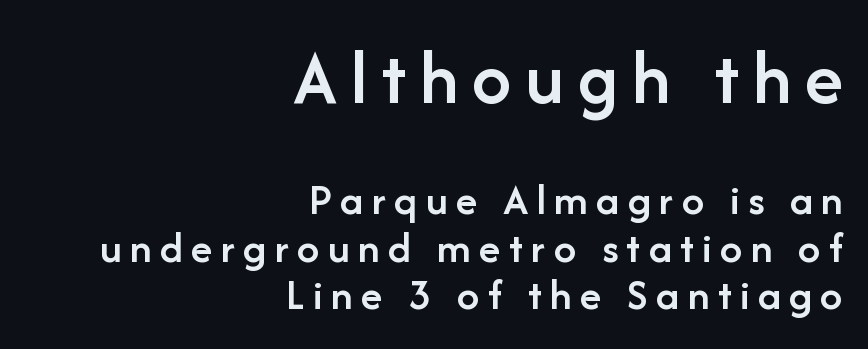
If you squint, the top block still reads clearly — it's the larger of the two. Grotesque or geometric, the face here clearly has no serifs. The type sits square on the baseline with zero lean. Compared with a flush-left layout, this one pins lines to the opposite, right side. I'd describe the lettering as semibold — firm but not a full bold. The space directly below the letters is spotless.
